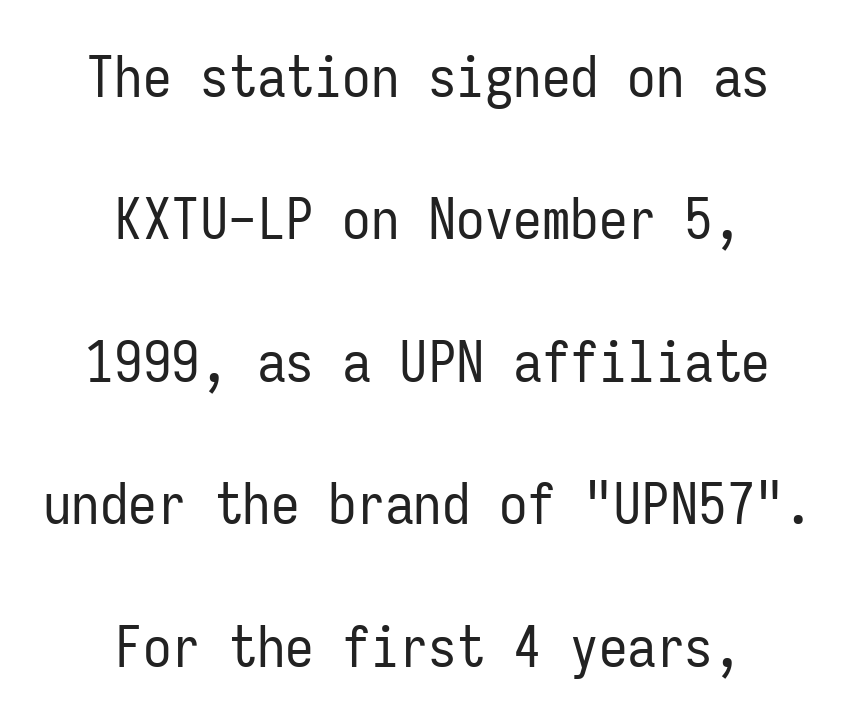
Q: Is the text bold? A: No.
Q: Is the text italic (slanted)? A: No, it is upright.
Q: Is the typeface a serif or a sans-serif typeface? A: Sans-serif.
Q: Is the text underlined? A: No.
Q: How is the paragraph aligned? A: Centered.
Q: Is the spacing between letters normal or unusually wide? A: Normal.
Q: Is the spacing between lines tight, normal or loose? A: Loose.
Q: Width (condensed, normal, or wide)? A: Condensed.
Q: Stroke contrast? A: Low.
Q: x-height? A: Medium.
Q: Monospaced? A: Yes.
